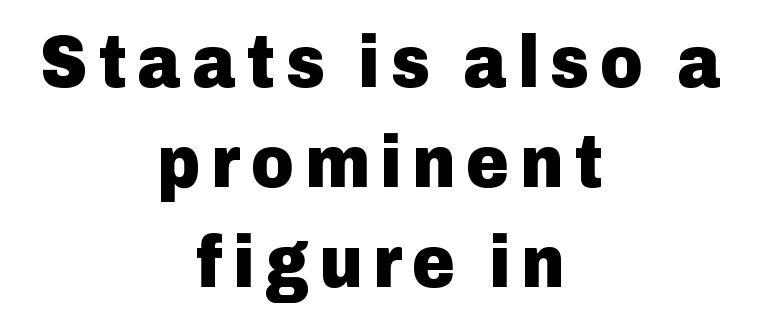
Underlining? Definitely not there. Students, this is bold: see how much ink each stroke carries. Characters remain perfectly vertical along every line. Character widths vary here, with narrow letters taking less room than wide ones.
